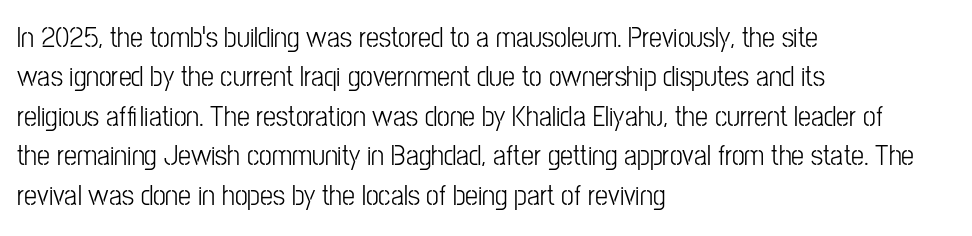
{"serif": "no", "italic": "no", "bold": "no", "weight": "light", "width": "condensed", "stroke_contrast": "low", "x_height": "medium", "monospaced": "no", "underline": "no", "align": "left", "line_spacing": "normal", "line_spacing_ratio": 1.36, "letter_spacing": "normal", "letter_spacing_em": 0.0, "glyph_px": 29}
